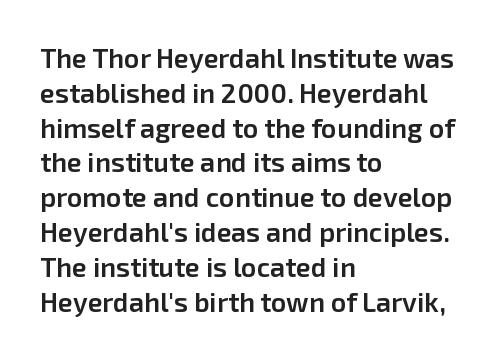
A bare baseline throughout the passage. A typesetter would mark this as roman, not italic. Leading: standard. Here the glyphs are tracked normally, forming tight word shapes.
